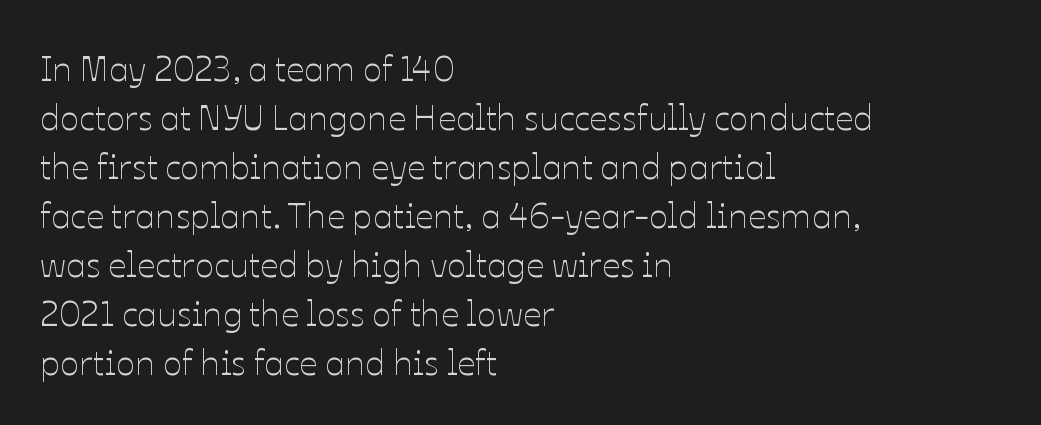
{"italic": "no", "bold": "no", "weight": "thin", "width": "normal", "stroke_contrast": "low", "x_height": "medium", "monospaced": "no", "underline": "no", "align": "left", "line_spacing": "normal", "line_spacing_ratio": 1.36, "letter_spacing": "normal", "letter_spacing_em": 0.0, "glyph_px": 36}
